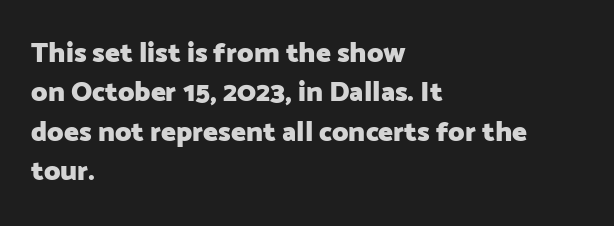
The image shows 28 px heavy sans-serif type, upright; set left-aligned, normal line spacing (1.41x), normal letter spacing, not underlined; low stroke contrast and a medium x-height.
